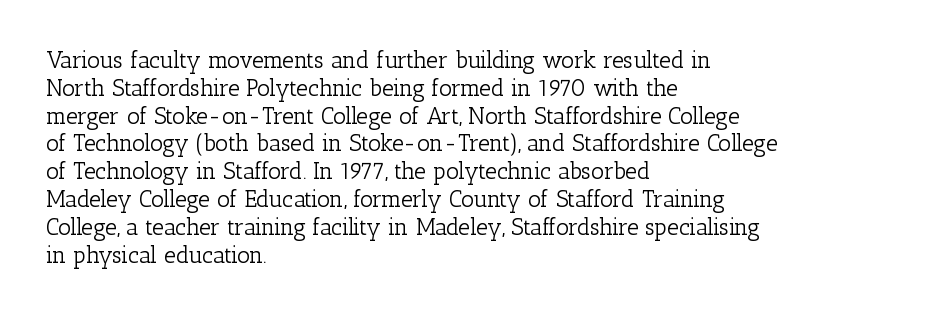
{"italic": "no", "bold": "no", "underline": "no", "align": "left", "line_spacing_ratio": 1.21, "letter_spacing": "normal", "letter_spacing_em": 0.0, "glyph_px": 23}
